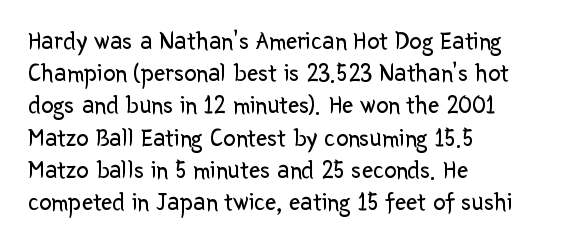
Q: Is the text bold? A: No.
Q: Is the text italic (slanted)? A: No, it is upright.
Q: Is the text underlined? A: No.
Q: How is the paragraph aligned? A: Left-aligned.
Q: Is the spacing between letters normal or unusually wide? A: Normal.
Q: Is the spacing between lines tight, normal or loose? A: Normal.
